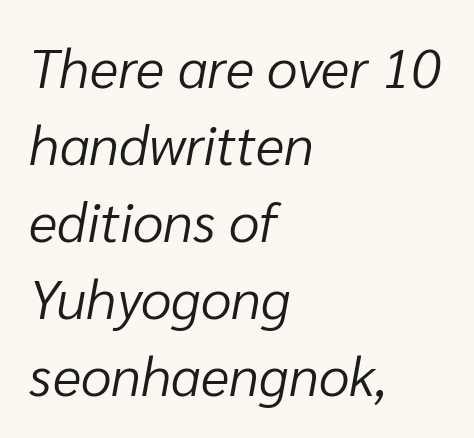
{"italic": "yes", "lean": "right", "slant_degrees": 10, "bold": "no", "weight": "light", "width": "normal", "stroke_contrast": "low", "x_height": "medium", "monospaced": "no", "underline": "no", "align": "left", "line_spacing": "normal", "line_spacing_ratio": 1.4, "letter_spacing": "normal", "letter_spacing_em": 0.0, "glyph_px": 55}
